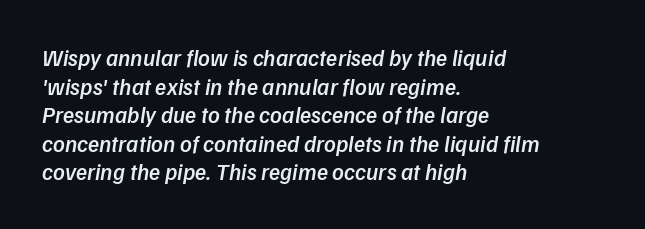
{"italic": "yes", "lean": "right", "slant_degrees": 9, "bold": "semi", "underline": "no", "align": "left", "line_spacing_ratio": 1.24, "letter_spacing": "normal", "letter_spacing_em": 0.0, "glyph_px": 23}
